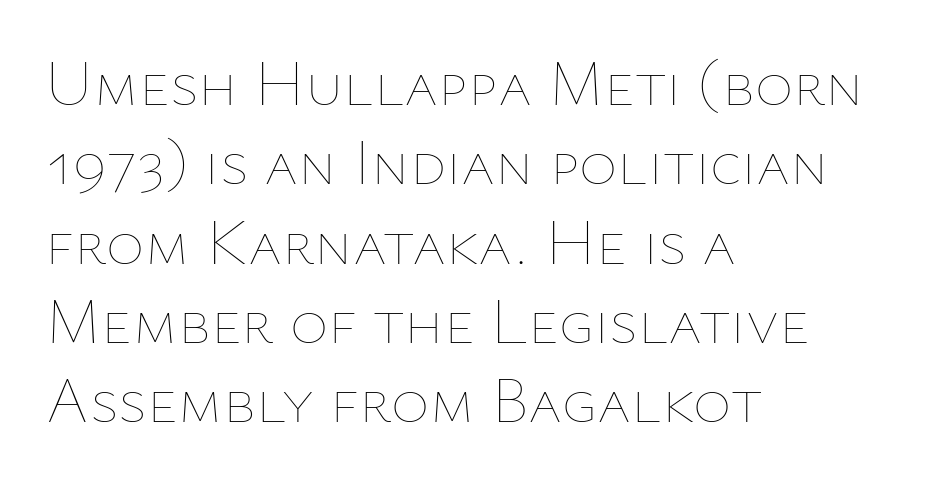
The zone under the glyphs is completely vacant. The weight would be labelled regular, book, light, or lighter still. Letter spacing: default. It's the straight-up-and-down kind of type. This sample is left-justified, so line endings fall wherever the words run out.
